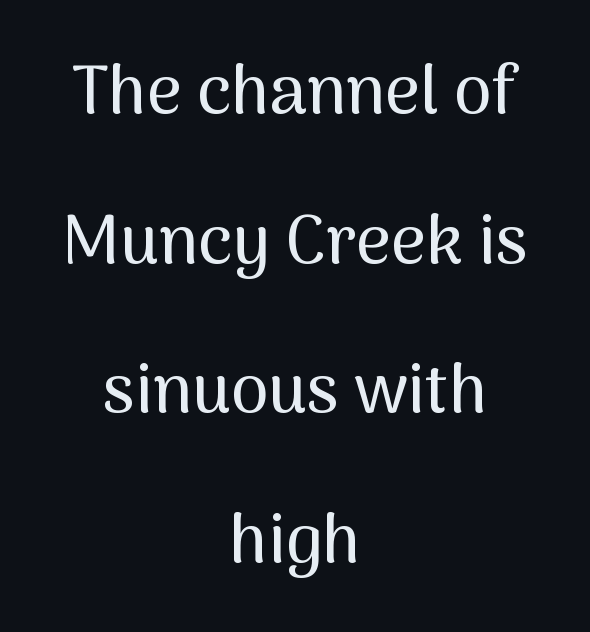
The image shows 68 px sans-serif type, upright; set centered, loose line spacing (2.2x), normal letter spacing, not underlined; medium stroke contrast and a medium x-height.
